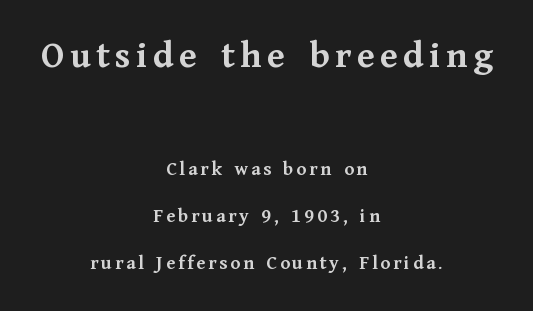
Quick note: not italic, upright. Character widths vary here, with narrow letters taking less room than wide ones. A bare baseline throughout the passage. This rendering employs a face with finishing strokes, i.e., a serif.
